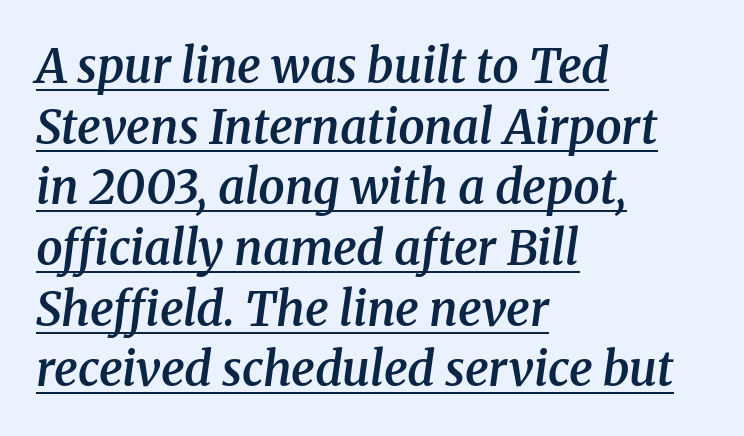
The whole block is typeset with a tilt. The lines sit at an ordinary, default distance from one another. Look at the stroke-to-counter ratio: somewhat heavy, a semibold. The glyphs in this specimen are seriffed.
